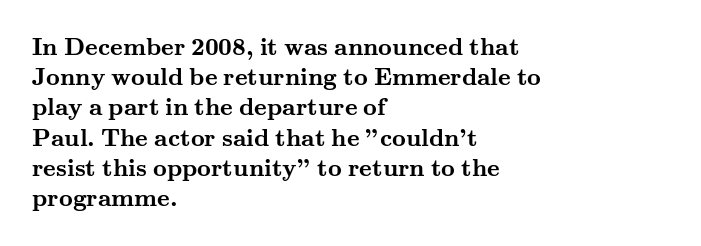
The ragged edge is on the right, which tells us the setting is flush left. The space beneath each line is pristine and unruled. This rendering leaves character spacing at its baseline value. The passage shown stacks its lines at a standard gap. Italic? Not at all — the glyphs are vertical. Emphasis by weight is at full strength: bold.
